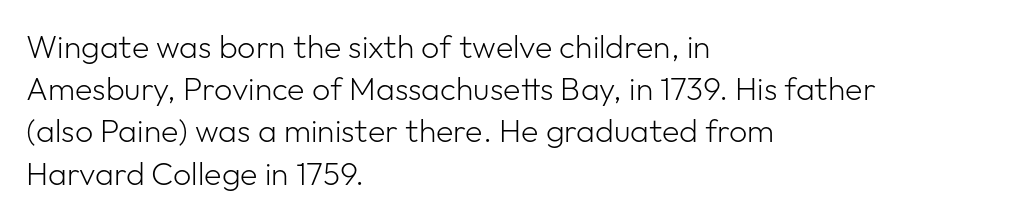
The image shows 32 px light sans-serif type, upright; set left-aligned, normal line spacing (1.32x), normal letter spacing, not underlined; low stroke contrast and a medium x-height.
